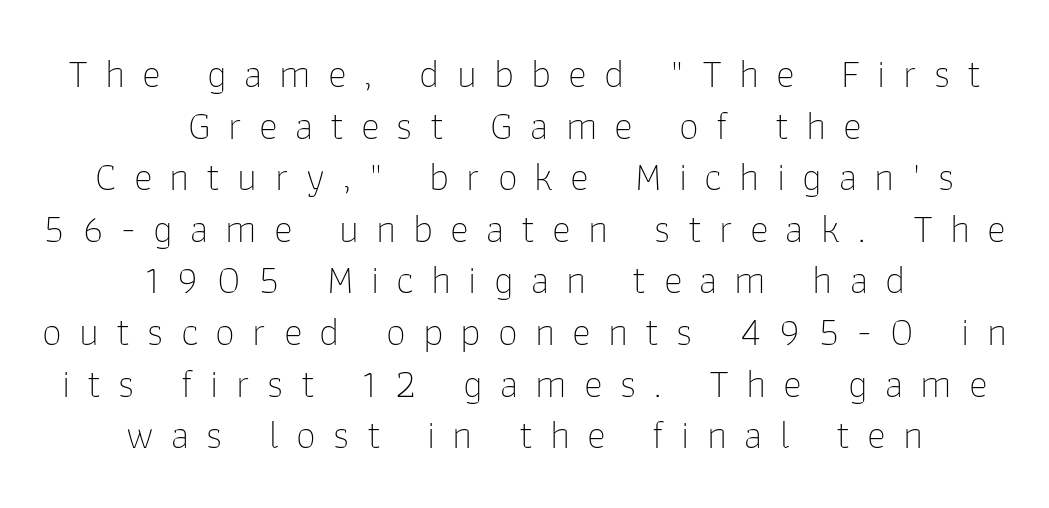
The designer went with a sans here, leaving each stem footless. The baseline area is clear. Think of a printed novel: that variable character pitch is what you see here. Alignment: centered.
